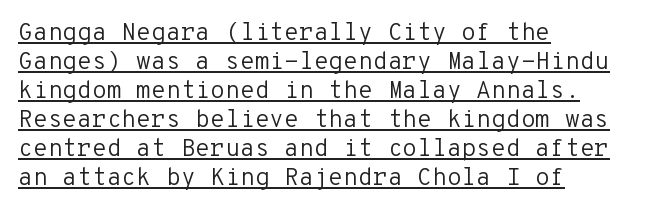
The typeface has the unassuming heft of standard copy or less. A student would call this left alignment; a typographer would say flush left, rag right. The typography opts for an upright posture over an oblique one. The letterforms sit shoulder to shoulder at normal distance. Underlining? Definitely there.
